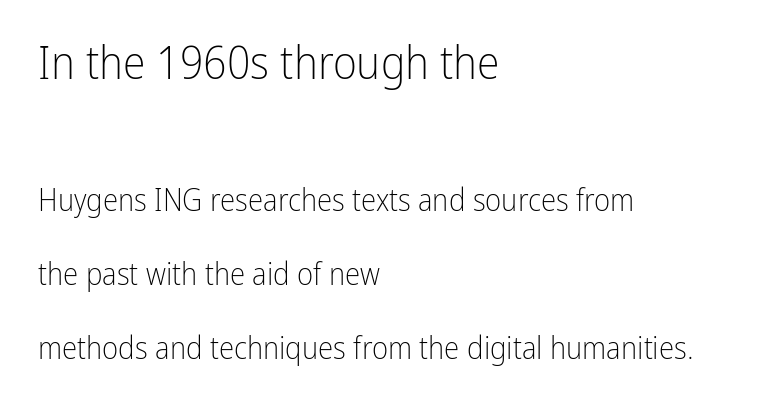
{"serif": "no", "italic": "no", "bold": "no", "weight": "light", "width": "condensed", "stroke_contrast": "low", "x_height": "medium", "monospaced": "no", "underline": "no", "align": "left", "line_spacing": "loose", "line_spacing_ratio": 2.38, "letter_spacing": "normal", "letter_spacing_em": 0.0, "larger_block": "first", "size_ratio": 1.48, "glyph_px": 46}
